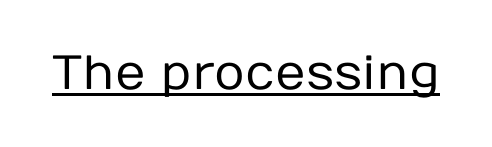
Stems here are at most as thick as an everyday book face. Typographically, this falls in the sans-serif category. Students, note that the glyphs here touch the page at normal intervals. Students, observe the line beneath the letters — that is underlining.
